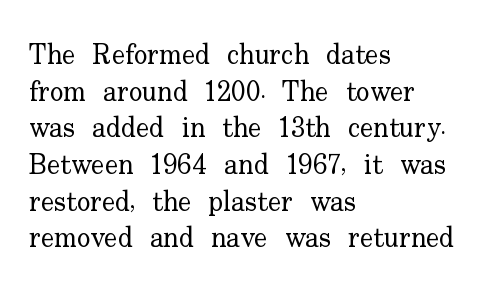
Q: Is the text bold? A: No.
Q: Is the text italic (slanted)? A: No, it is upright.
Q: Is the typeface a serif or a sans-serif typeface? A: Serif.
Q: Is the text underlined? A: No.
Q: How is the paragraph aligned? A: Left-aligned.
Q: Is the spacing between letters normal or unusually wide? A: Normal.
Q: Is the spacing between lines tight, normal or loose? A: Normal.
Q: Width (condensed, normal, or wide)? A: Normal.
Q: Stroke contrast? A: Low.
Q: x-height? A: Small.
Q: Monospaced? A: No.
